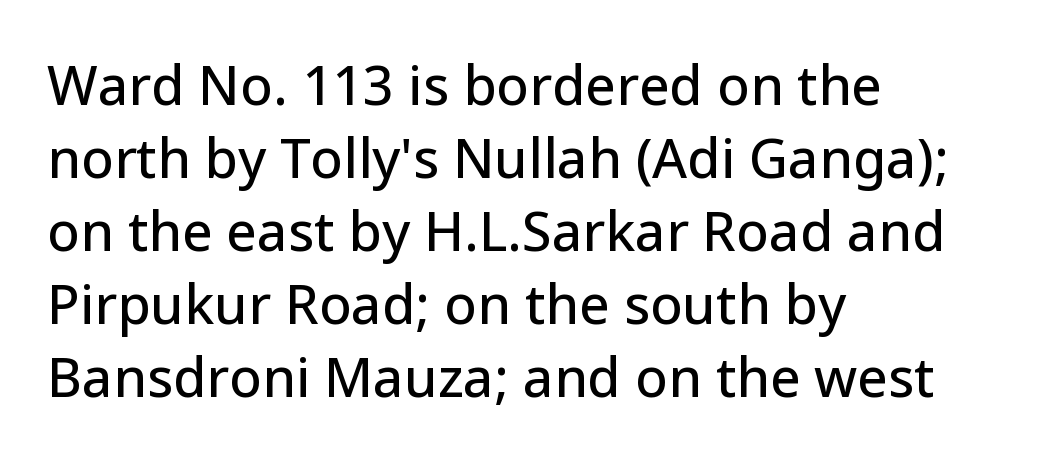
Q: Is the text italic (slanted)? A: No, it is upright.
Q: Is the typeface a serif or a sans-serif typeface? A: Sans-serif.
Q: Is the text underlined? A: No.
Q: How is the paragraph aligned? A: Left-aligned.
Q: Is the spacing between letters normal or unusually wide? A: Normal.
Q: Is the spacing between lines tight, normal or loose? A: Normal.
Q: Width (condensed, normal, or wide)? A: Normal.
Q: Stroke contrast? A: Low.
Q: x-height? A: Medium.
Q: Monospaced? A: No.
